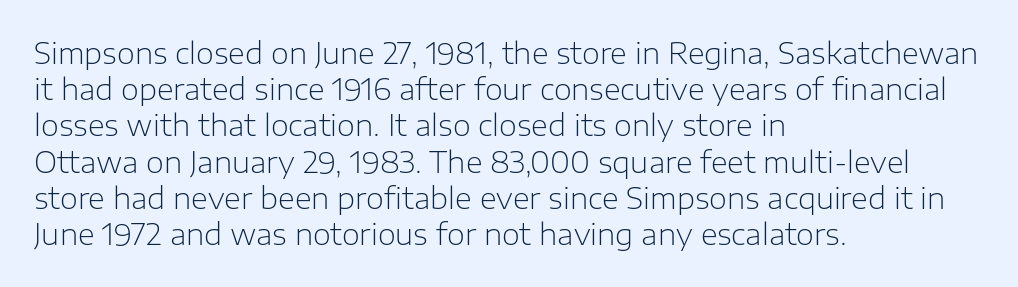
The space beneath each line is pristine and unruled. Between one letter and the next there's only the usual sliver of space. Casual observation: everything's shoved over to the left. Each new line begins a customary step beneath the previous one.
